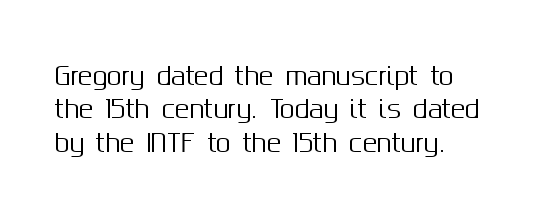
The image shows 24 px text type, upright; set left-aligned, normal line spacing (1.39x), normal letter spacing, not underlined.
